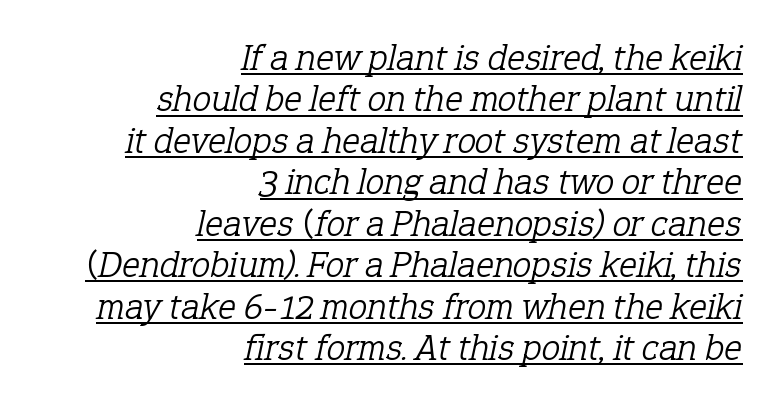
{"serif": "yes", "italic": "yes", "lean": "right", "slant_degrees": 12, "bold": "no", "weight": "light", "width": "normal", "stroke_contrast": "low", "x_height": "medium", "monospaced": "no", "underline": "yes", "align": "right", "line_spacing": "tight", "line_spacing_ratio": 1.09, "letter_spacing": "normal", "letter_spacing_em": 0.0, "glyph_px": 38}
